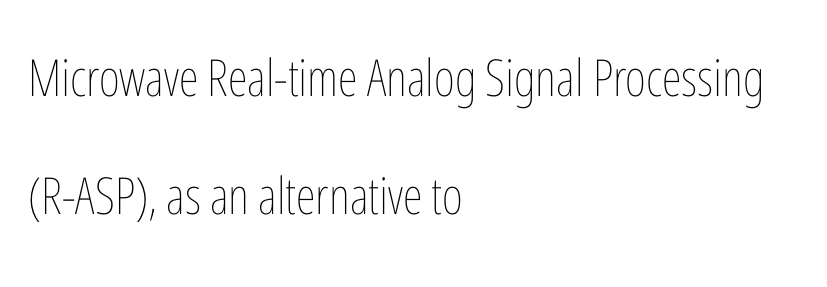
Quick note: interline space is abundant. The letters stand straight up with perfectly vertical stems. The baseline area is clear. Varying glyph widths throughout — classic text-font behaviour. No heavy texture on the line: the type isn't bold. Tracking here is standard; glyphs follow each other at the usual distance.
